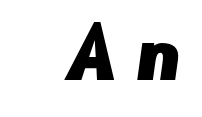
Q: Is the typeface a serif or a sans-serif typeface? A: Sans-serif.
Q: Is the text underlined? A: No.
Q: Is the spacing between letters normal or unusually wide? A: Unusually wide.
Q: Width (condensed, normal, or wide)? A: Normal.
Q: Stroke contrast? A: Low.
Q: x-height? A: Small.
Q: Monospaced? A: No.
